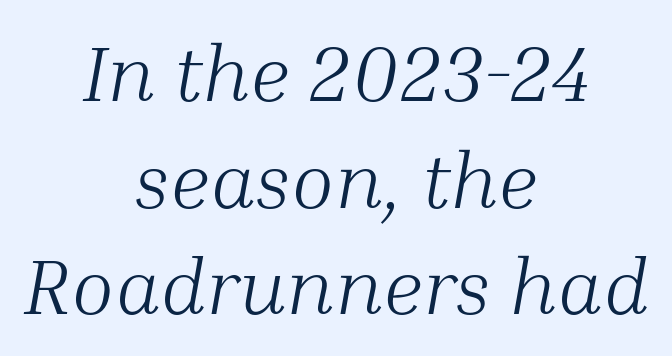
A light-to-regular cut is what we see here. The area under the type is left untouched. Characters are canted at an angle relative to the baseline's perpendicular. These lines stack symmetrically, like a column narrowing and widening about its center. Baseline-to-baseline distance is the conventional proportion of letter height. Observe the ordinary spacing: letters are neighbours, not strangers.
